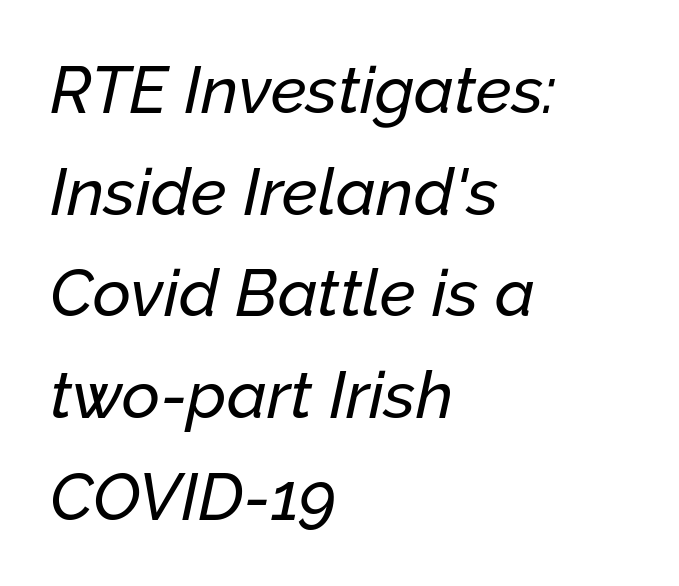
Q: Is the text italic (slanted)? A: Yes, it leans right by about 12 degrees.
Q: Is the text underlined? A: No.
Q: How is the paragraph aligned? A: Left-aligned.
Q: Is the spacing between letters normal or unusually wide? A: Normal.
Q: Is the spacing between lines tight, normal or loose? A: Normal.
Q: Width (condensed, normal, or wide)? A: Normal.
Q: Stroke contrast? A: Low.
Q: x-height? A: Medium.
Q: Monospaced? A: No.
